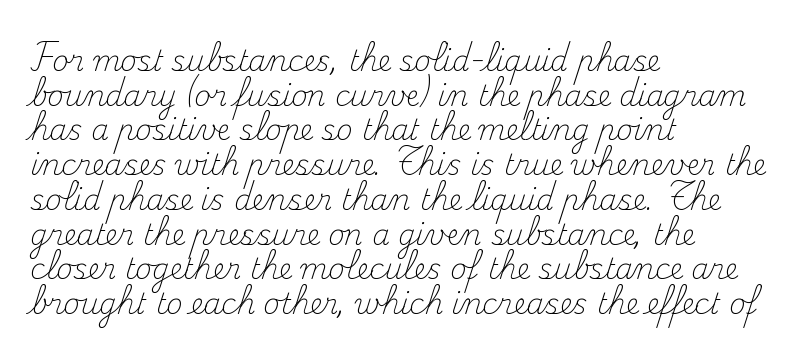
Q: Is the text bold? A: No.
Q: Is the text italic (slanted)? A: Yes.
Q: Is the typeface a serif or a sans-serif typeface? A: Serif.
Q: Is the text underlined? A: No.
Q: How is the paragraph aligned? A: Left-aligned.
Q: Is the spacing between letters normal or unusually wide? A: Normal.
Q: Width (condensed, normal, or wide)? A: Normal.
Q: Stroke contrast? A: Medium.
Q: x-height? A: Small.
Q: Monospaced? A: No.
